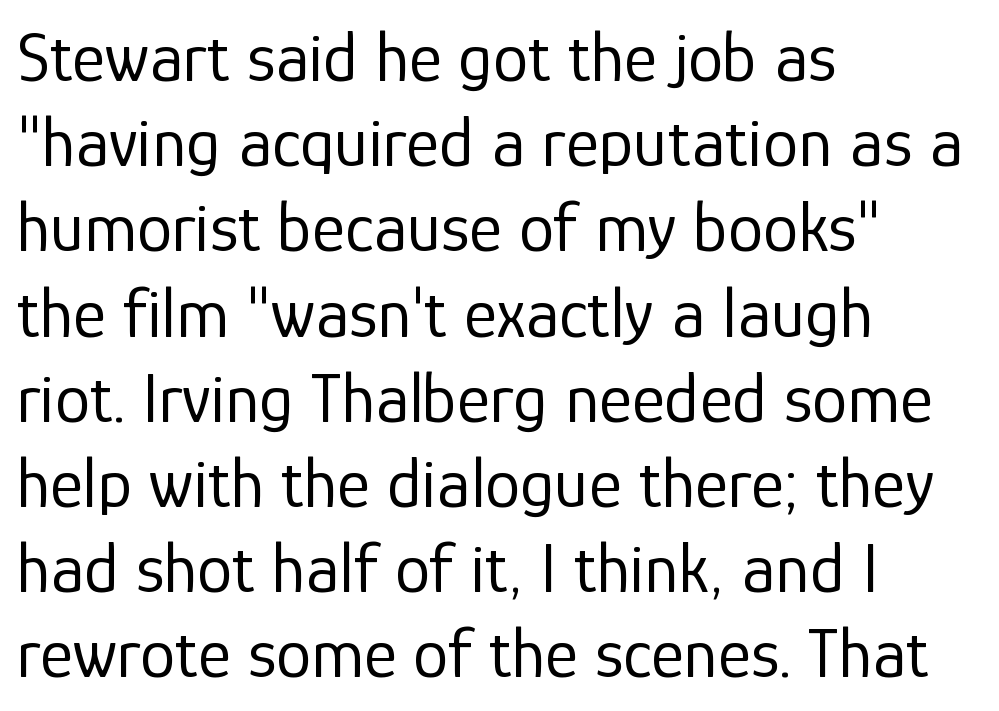
{"serif": "no", "italic": "no", "bold": "no", "weight": "regular", "width": "normal", "stroke_contrast": "low", "x_height": "medium", "monospaced": "no", "underline": "no", "align": "left", "line_spacing_ratio": 1.2, "letter_spacing": "normal", "letter_spacing_em": 0.0, "glyph_px": 71}
